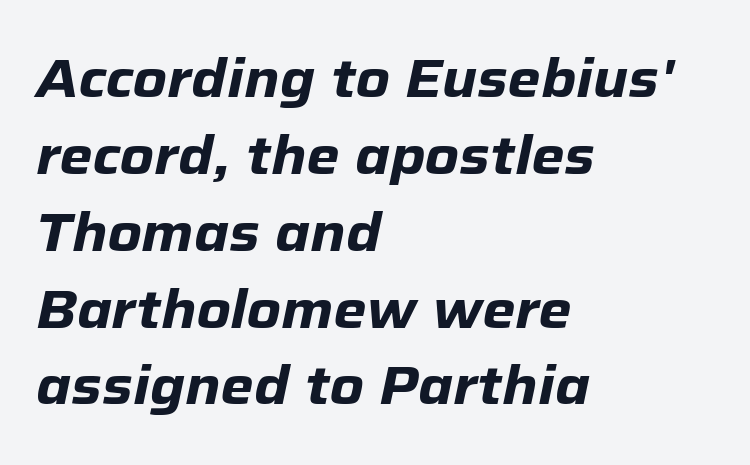
{"italic": "yes", "lean": "right", "slant_degrees": 12, "bold": "yes", "weight": "heavy", "width": "normal", "stroke_contrast": "low", "x_height": "medium", "monospaced": "no", "underline": "no", "align": "left", "line_spacing": "normal", "line_spacing_ratio": 1.45, "letter_spacing": "normal", "letter_spacing_em": 0.0, "glyph_px": 53}
